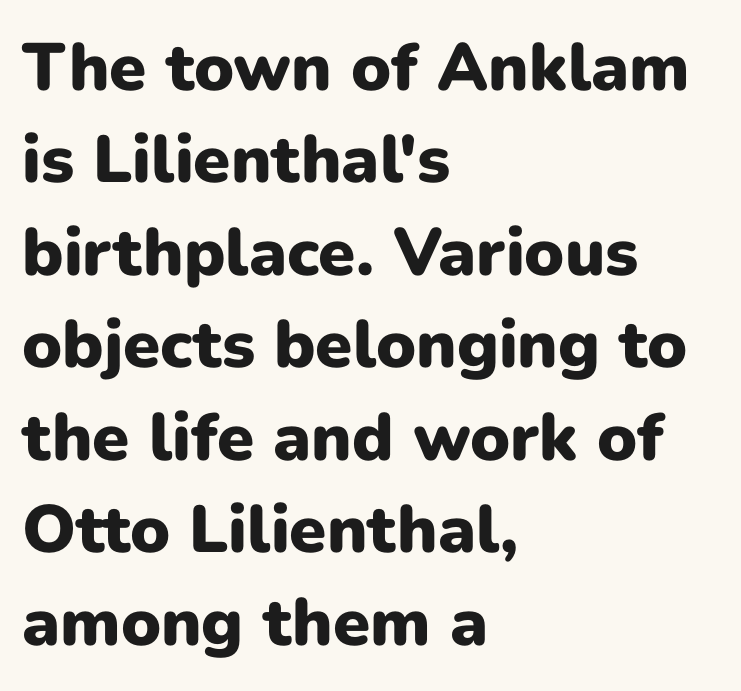
The image shows 67 px heavy sans-serif type, upright; set left-aligned, normal line spacing (1.38x), normal letter spacing, not underlined; low stroke contrast and a medium x-height.
